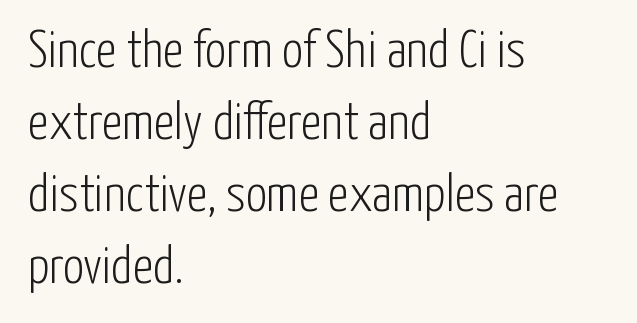
Q: Is the text bold? A: No.
Q: Is the text italic (slanted)? A: No, it is upright.
Q: Is the typeface a serif or a sans-serif typeface? A: Sans-serif.
Q: Is the text underlined? A: No.
Q: How is the paragraph aligned? A: Left-aligned.
Q: Is the spacing between letters normal or unusually wide? A: Normal.
Q: Is the spacing between lines tight, normal or loose? A: Normal.
Q: Width (condensed, normal, or wide)? A: Condensed.
Q: Stroke contrast? A: Low.
Q: x-height? A: Medium.
Q: Monospaced? A: No.
